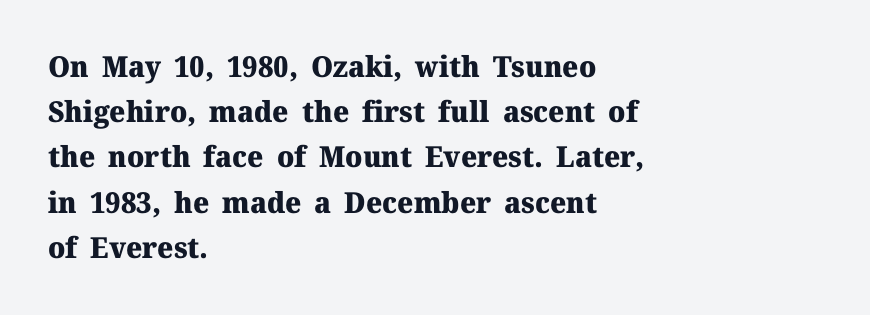
{"serif": "yes", "italic": "no", "bold": "yes", "weight": "heavy", "width": "normal", "stroke_contrast": "medium", "x_height": "medium", "monospaced": "no", "underline": "no", "align": "left", "line_spacing": "normal", "line_spacing_ratio": 1.56, "letter_spacing": "normal", "letter_spacing_em": 0.0, "glyph_px": 29}
